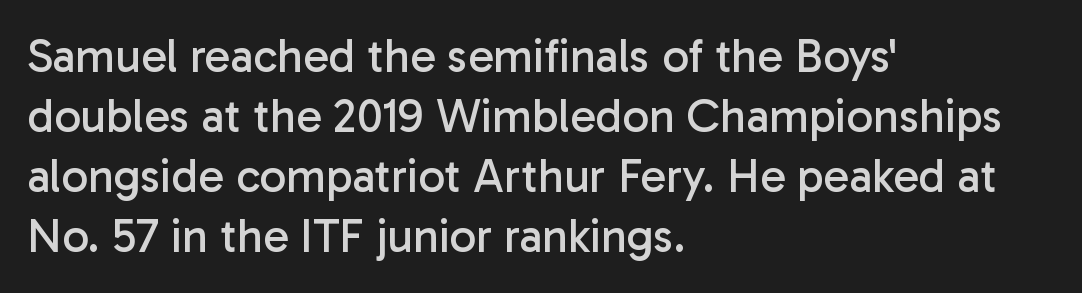
The image shows 47 px regular-weight sans-serif type, upright; set left-aligned, normal line spacing (1.28x), normal letter spacing, not underlined; low stroke contrast and a medium x-height.
